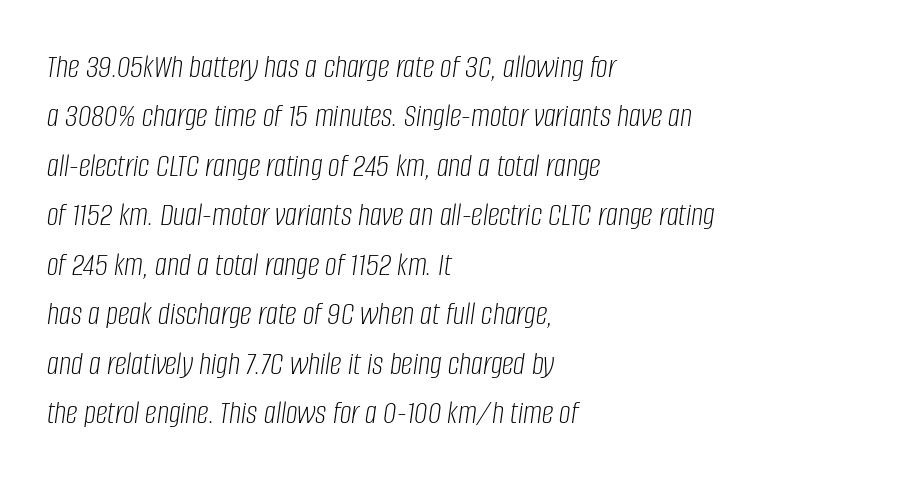
How are the letters spaced? Ordinarily, with no added tracking. The strokes are not fattened; the text isn't bold. The lines sit at an ordinary, default distance from one another. The glyphs are unaccompanied by any horizontal stroke below them.
